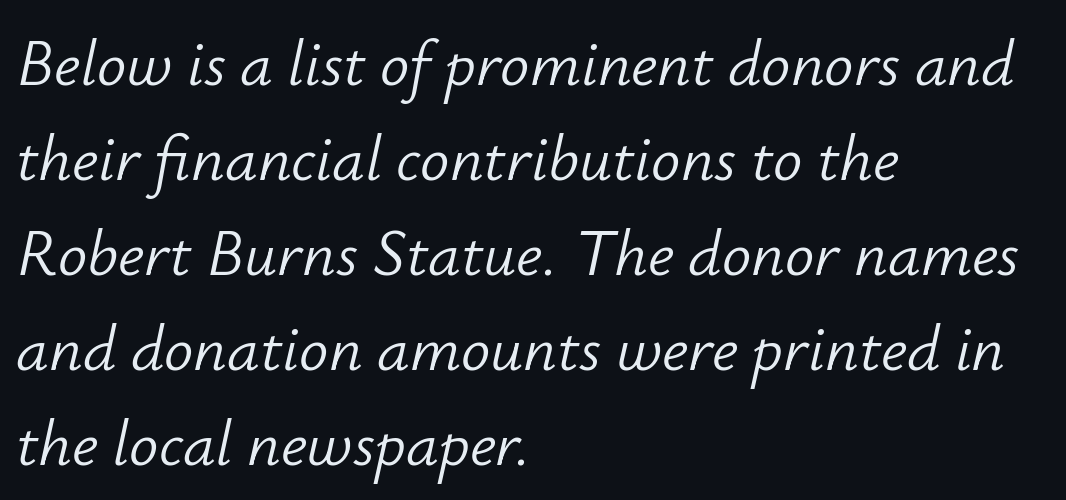
Evenly set lines give the paragraph a standard silhouette. Think of a printed novel: that variable character pitch is what you see here. Alignment: flush left. Think standard paragraph weight, or any step lighter than that. Is the type slanted? Yes — the strokes lean at a clear angle. Underlining? Definitely not there.
